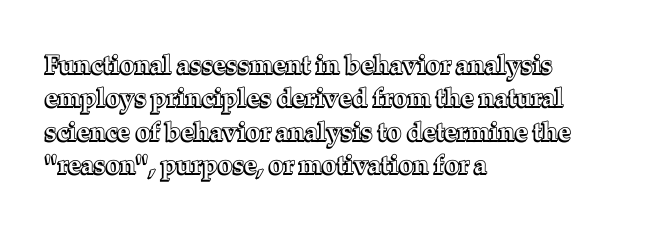
The image shows 26 px text type, upright; set left-aligned, normal line spacing (1.28x), normal letter spacing, not underlined.
